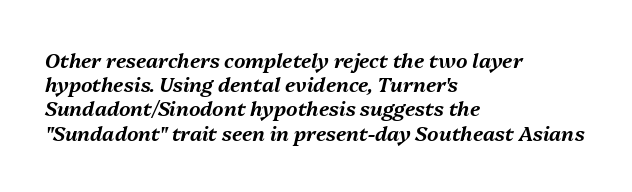
The image shows 20 px text type, italic (leaning right); set left-aligned, line spacing 1.21x, normal letter spacing, not underlined.
